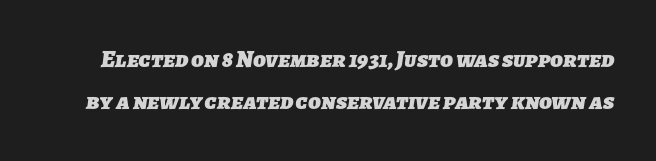
{"bold": "yes", "underline": "no", "line_spacing_ratio": 1.77, "letter_spacing": "normal", "letter_spacing_em": 0.0, "glyph_px": 24}
